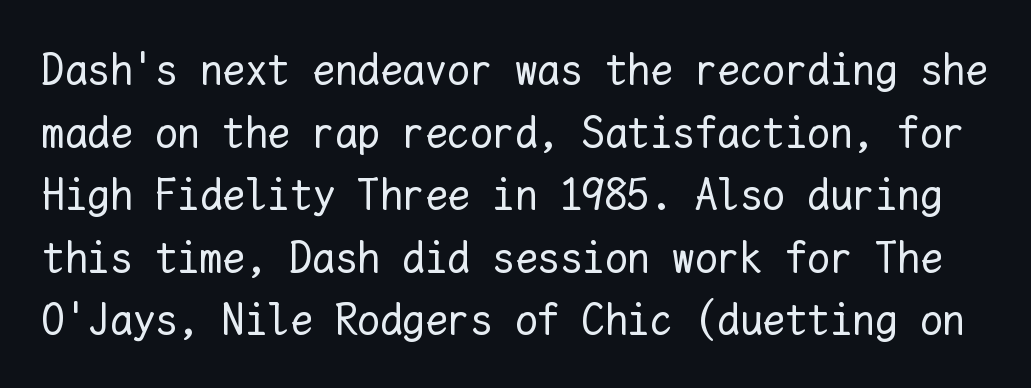
Is this a fixed-width face? Yes — each glyph sits in an identical cell. This is the regular roman posture of the typeface. Bare-footed words on every line. On a weight scale, this lands at 450 or below.
